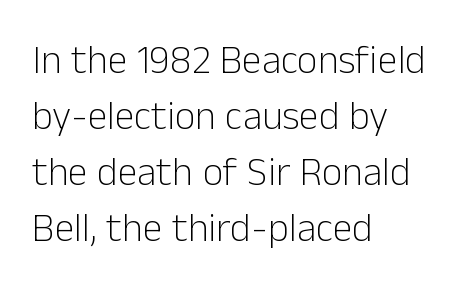
{"serif": "no", "italic": "no", "bold": "no", "weight": "light", "width": "normal", "stroke_contrast": "low", "x_height": "medium", "monospaced": "no", "underline": "no", "align": "left", "line_spacing": "normal", "line_spacing_ratio": 1.4, "letter_spacing": "normal", "letter_spacing_em": 0.0, "glyph_px": 40}
